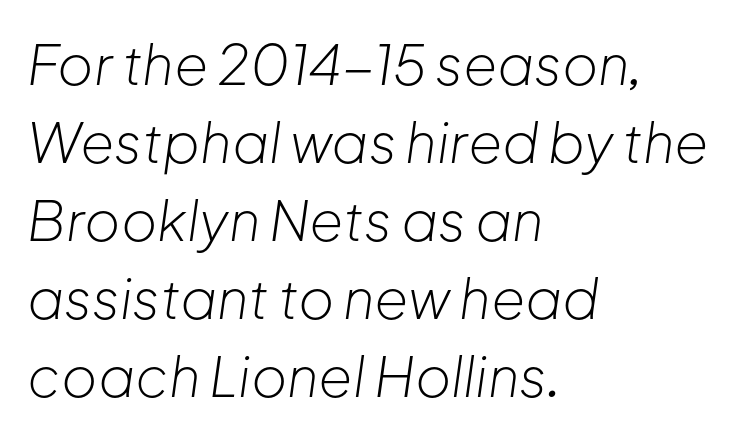
The image shows 55 px light type, italic (leaning right); set left-aligned, normal line spacing (1.42x), normal letter spacing, not underlined; low stroke contrast and a medium x-height.
